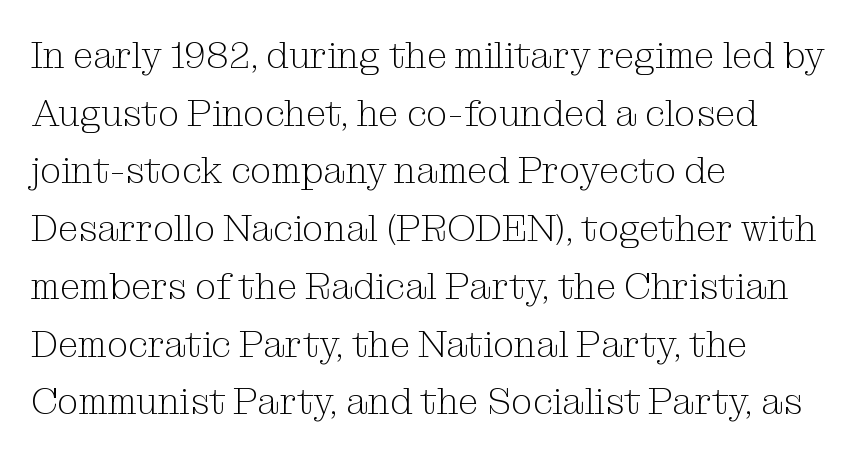
{"serif": "yes", "italic": "no", "bold": "no", "weight": "light", "width": "normal", "stroke_contrast": "medium", "x_height": "medium", "monospaced": "no", "underline": "no", "align": "left", "line_spacing": "normal", "line_spacing_ratio": 1.56, "letter_spacing": "normal", "letter_spacing_em": 0.0, "glyph_px": 37}
